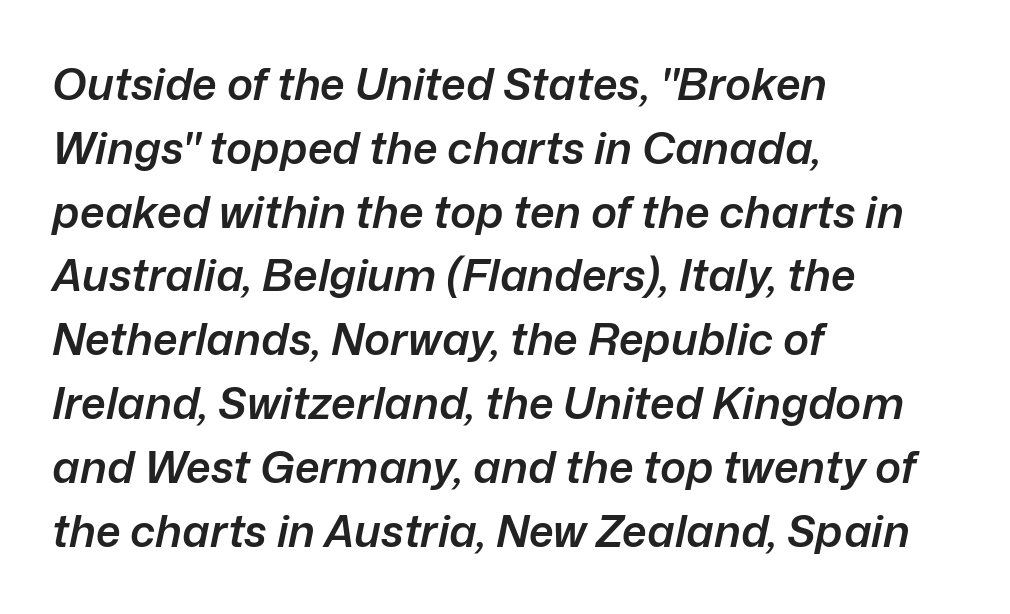
{"italic": "yes", "lean": "right", "slant_degrees": 12, "bold": "semi", "weight": "semibold", "width": "normal", "stroke_contrast": "low", "x_height": "medium", "monospaced": "no", "underline": "no", "align": "left", "line_spacing": "normal", "line_spacing_ratio": 1.45, "letter_spacing": "normal", "letter_spacing_em": 0.0, "glyph_px": 44}
